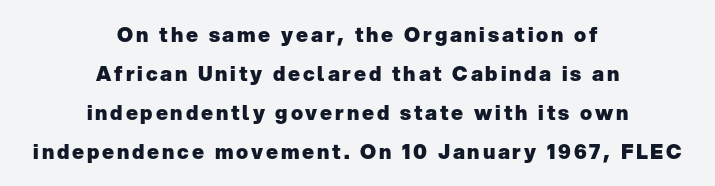
The image shows 20 px bold type, upright; set centered, loose line spacing (1.95x), not underlined.
